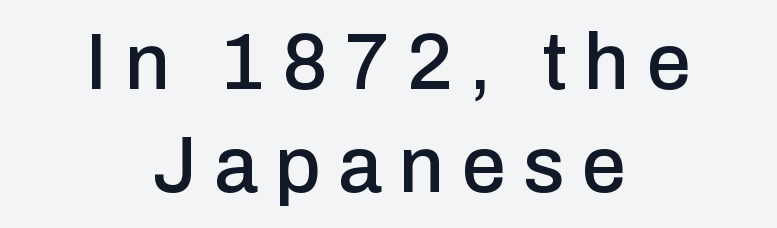
{"serif": "no", "italic": "no", "width": "normal", "stroke_contrast": "low", "x_height": "medium", "monospaced": "no", "underline": "no", "align": "center", "line_spacing": "normal", "line_spacing_ratio": 1.3, "letter_spacing": "wide", "letter_spacing_em": 0.22, "glyph_px": 79}
